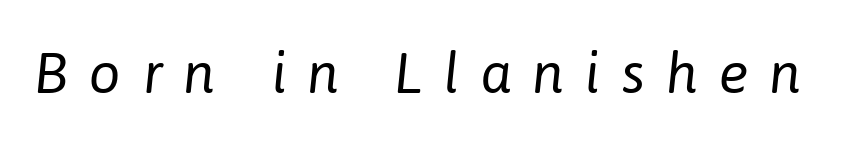
Q: Is the text bold? A: No.
Q: Is the text italic (slanted)? A: Yes, it leans right by about 6 degrees.
Q: Is the text underlined? A: No.
Q: Is the spacing between letters normal or unusually wide? A: Unusually wide.
Q: Width (condensed, normal, or wide)? A: Normal.
Q: Stroke contrast? A: Low.
Q: x-height? A: Medium.
Q: Monospaced? A: No.
